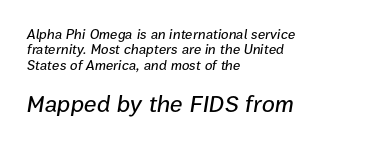
The image shows 24 px text type, italic (leaning right); set left-aligned, tight line spacing (1.1x), normal letter spacing, not underlined; the second (bottom) block is 1.71x larger.
